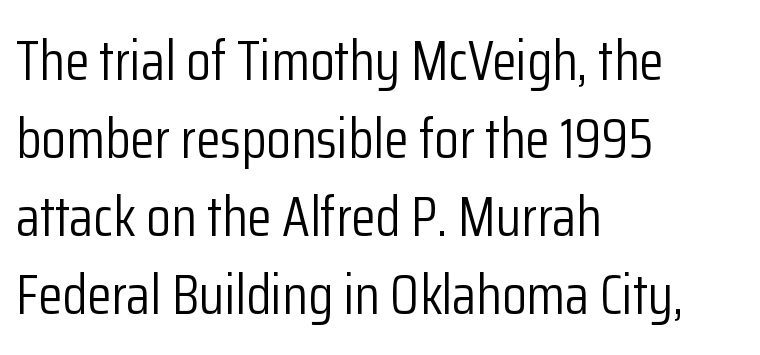
Unbolded letterforms with no extra heft. Is there any slant? The stems are plumb. Tracking here is standard; glyphs follow each other at the usual distance. These lines stack with their left ends in a neat column.
